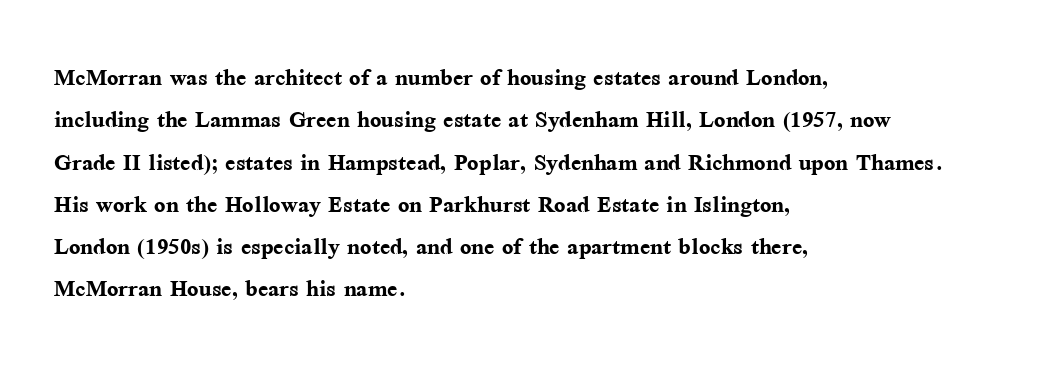
The image shows 30 px semibold serif type, upright; set left-aligned, normal line spacing (1.41x), normal letter spacing, not underlined; medium stroke contrast and a medium x-height.
